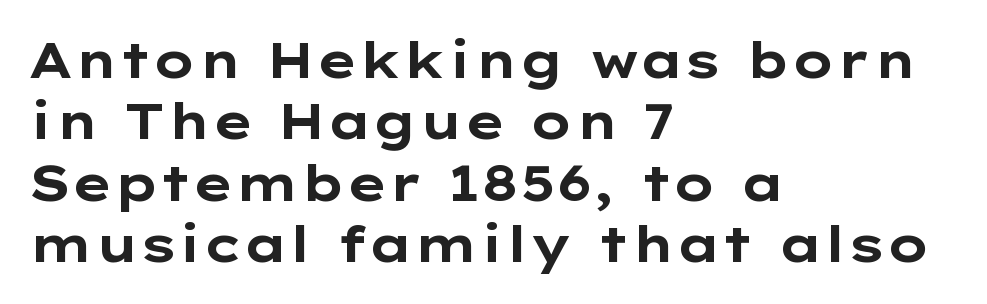
Q: Is the text bold? A: Yes.
Q: Is the text italic (slanted)? A: No, it is upright.
Q: Is the typeface a serif or a sans-serif typeface? A: Sans-serif.
Q: Is the text underlined? A: No.
Q: How is the paragraph aligned? A: Left-aligned.
Q: Is the spacing between letters normal or unusually wide? A: Normal.
Q: Width (condensed, normal, or wide)? A: Wide.
Q: Stroke contrast? A: Low.
Q: x-height? A: Medium.
Q: Monospaced? A: No.
